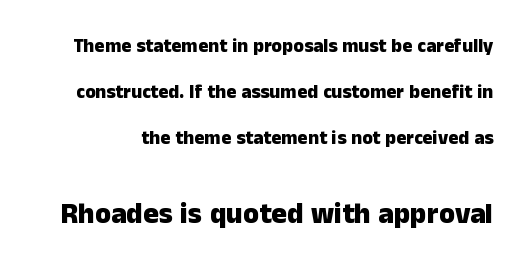
The tracking reads as untouched default to a designer's eye. Between these two stacked blocks, the lower one wins on size. Caption: bold face, heavy strokes. Successive baselines arrive slowly, with a big drop between each.
